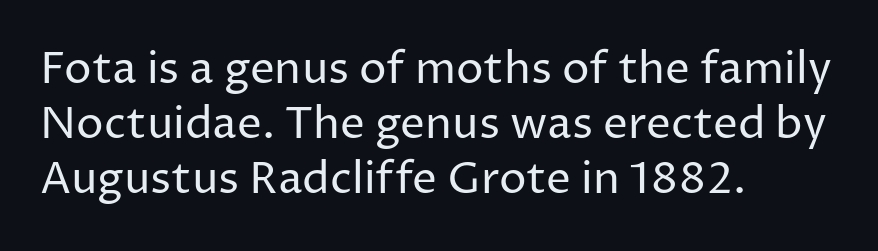
The image shows 44 px regular-weight sans-serif type, upright; set left-aligned, normal line spacing (1.25x), normal letter spacing, not underlined; low stroke contrast and a medium x-height.
